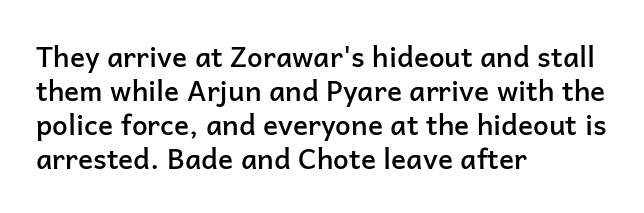
The image shows 28 px semibold sans-serif type, upright; set left-aligned, line spacing 1.22x, normal letter spacing, not underlined; low stroke contrast and a medium x-height.
